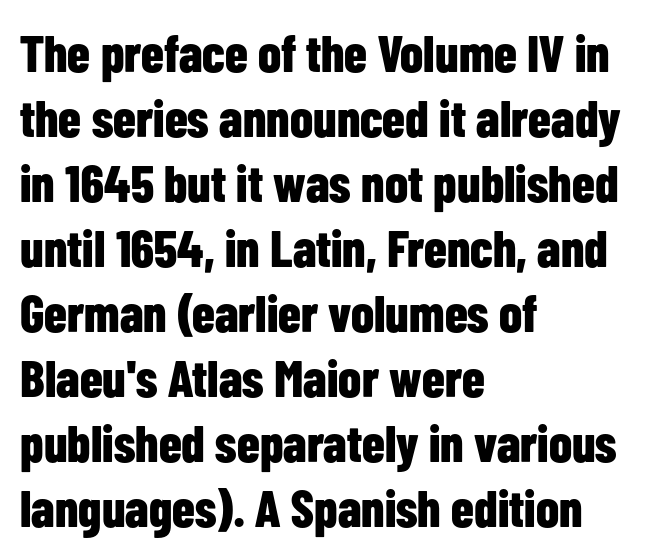
What weight is shown? A full bold with thick strokes. A typesetter would mark this as roman, not italic. Spacing verdict: proportional, widths tailored to each character. The line-height multiplier appears to be the usual default. The baseline area is clear. Does the type have serifs? No, each stem ends abruptly.
